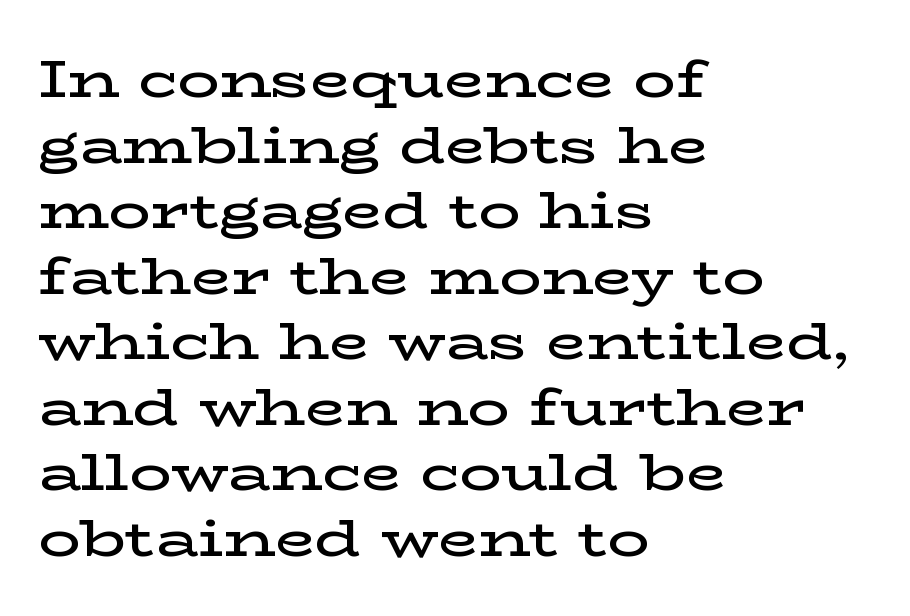
{"serif": "yes", "italic": "no", "bold": "semi", "weight": "semibold", "width": "wide", "stroke_contrast": "low", "x_height": "medium", "monospaced": "no", "underline": "no", "align": "left", "line_spacing": "normal", "line_spacing_ratio": 1.26, "letter_spacing": "normal", "letter_spacing_em": 0.0, "glyph_px": 52}
